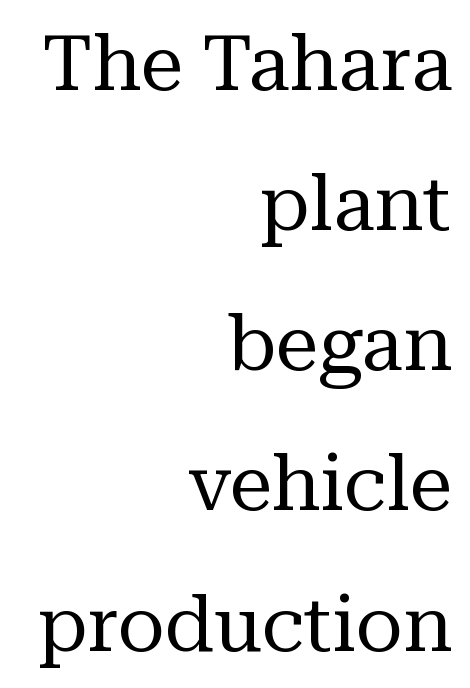
The image shows 77 px regular-weight serif type, upright; set right-aligned, line spacing 1.82x, normal letter spacing, not underlined; medium stroke contrast and a medium x-height.
